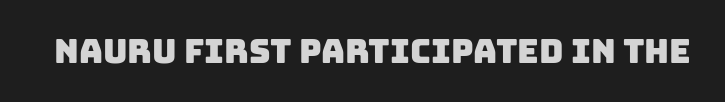
{"serif": "no", "width": "normal", "stroke_contrast": "low", "x_height": "large", "monospaced": "no", "underline": "no", "letter_spacing": "normal", "letter_spacing_em": 0.0, "glyph_px": 33}
